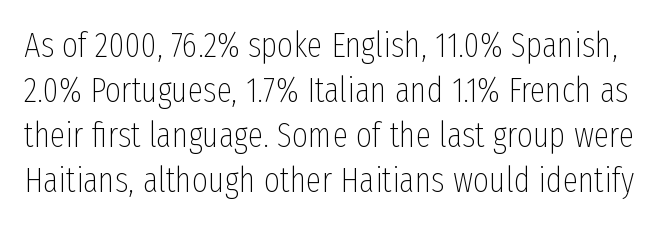
The image shows 35 px thin, condensed sans-serif type, upright; set normal line spacing (1.29x), normal letter spacing, not underlined; low stroke contrast and a medium x-height.
